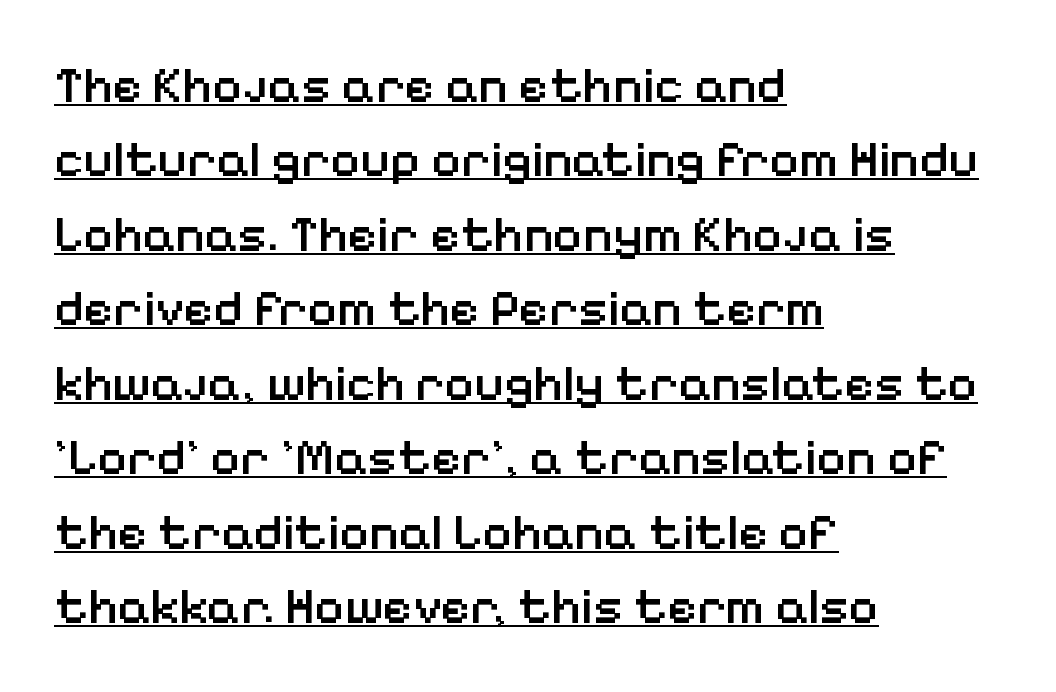
Type style note: lacks serifs. The passage shown is typed in a proportional face where columns would drift. A somewhat darkened texture: the type is semibold rather than bold. This is underlined copy, the kind a proofreader might mark for attention.
